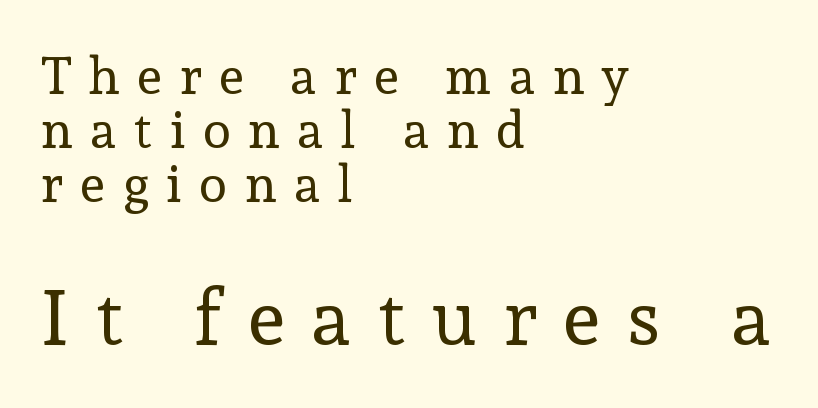
{"serif": "yes", "italic": "no", "bold": "no", "weight": "regular", "width": "normal", "x_height": "medium", "monospaced": "no", "underline": "no", "align": "left", "line_spacing": "tight", "line_spacing_ratio": 1.06, "letter_spacing": "wide", "letter_spacing_em": 0.35, "larger_block": "second", "size_ratio": 1.51, "glyph_px": 77}
